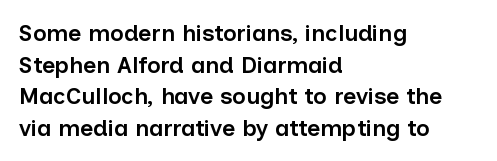
The image shows 23 px text type, upright; set left-aligned, normal line spacing (1.37x), normal letter spacing, not underlined.
